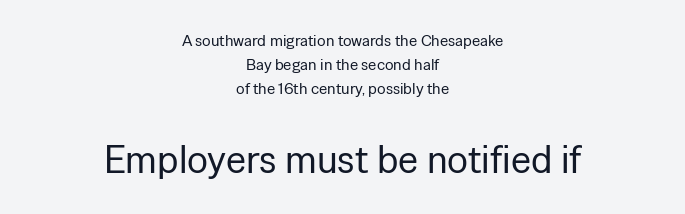
The image shows 39 px regular-weight sans-serif type, upright; set centered, normal line spacing (1.51x), normal letter spacing, not underlined; the second (bottom) block is 2.44x larger; low stroke contrast and a medium x-height.
